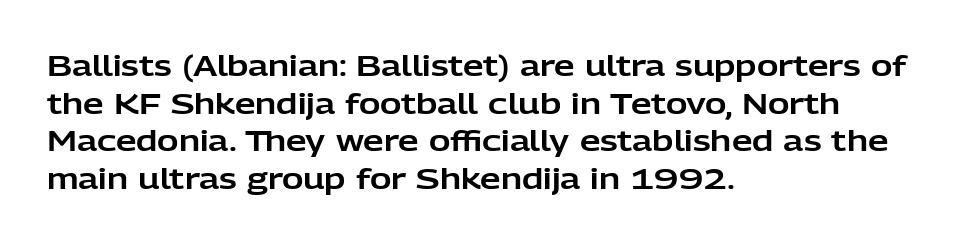
{"serif": "no", "italic": "no", "width": "normal", "stroke_contrast": "low", "x_height": "medium", "monospaced": "no", "underline": "no", "align": "left", "line_spacing": "normal", "line_spacing_ratio": 1.3, "letter_spacing": "normal", "letter_spacing_em": 0.0, "glyph_px": 29}
